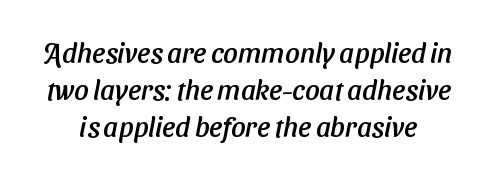
The image shows 28 px sans-serif type; set normal line spacing (1.32x), normal letter spacing, not underlined; low stroke contrast and a medium x-height.
